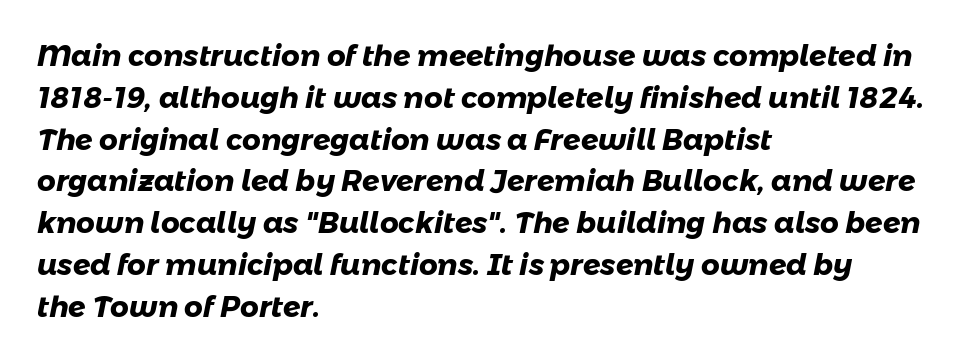
In terms of letterform style, serifs are entirely absent. Here the glyphs are tracked normally, forming tight word shapes. Set as a true bold cut, around the 700 mark. Whoever set this chose a conventional vertical rhythm. Proportional: the letters do not fall into vertical columns.
